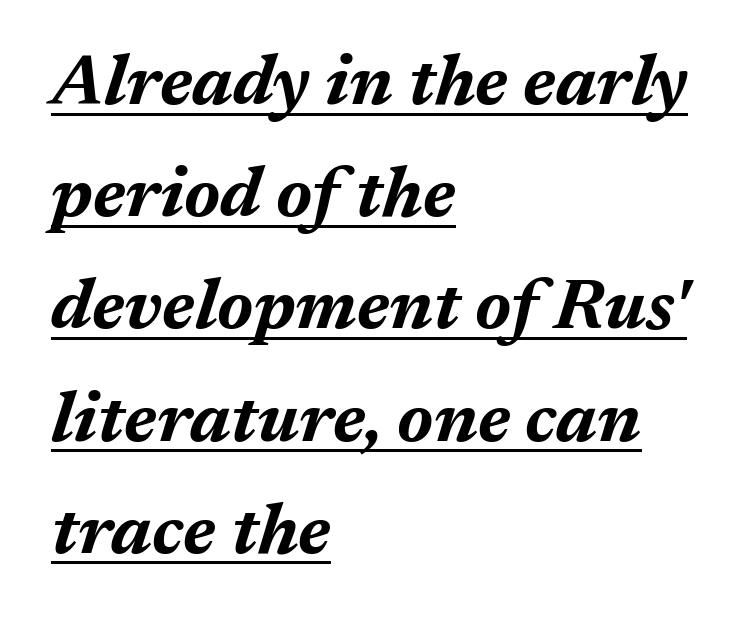
Q: Is the text bold? A: Yes.
Q: Is the text italic (slanted)? A: Yes, it leans right by about 17 degrees.
Q: Is the text underlined? A: Yes.
Q: How is the paragraph aligned? A: Left-aligned.
Q: Is the spacing between letters normal or unusually wide? A: Normal.
Q: Is the spacing between lines tight, normal or loose? A: Normal.
Q: Width (condensed, normal, or wide)? A: Normal.
Q: Stroke contrast? A: Medium.
Q: x-height? A: Medium.
Q: Monospaced? A: No.
